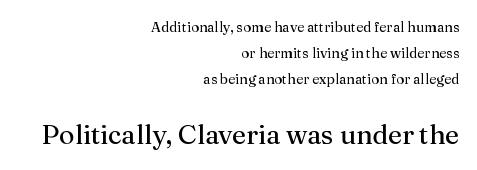
The image shows 27 px text type, upright; set right-aligned, line spacing 1.85x, normal letter spacing, not underlined; the second (bottom) block is 1.93x larger.
